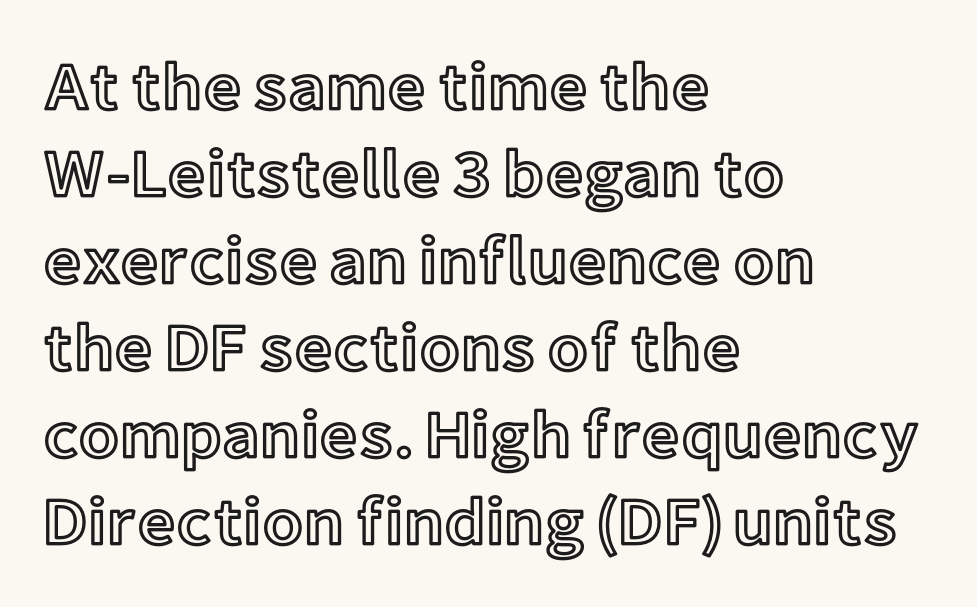
Q: Is the text italic (slanted)? A: No, it is upright.
Q: Is the text underlined? A: No.
Q: How is the paragraph aligned? A: Left-aligned.
Q: Is the spacing between letters normal or unusually wide? A: Normal.
Q: Is the spacing between lines tight, normal or loose? A: Normal.
Q: Width (condensed, normal, or wide)? A: Normal.
Q: x-height? A: Medium.
Q: Monospaced? A: No.
